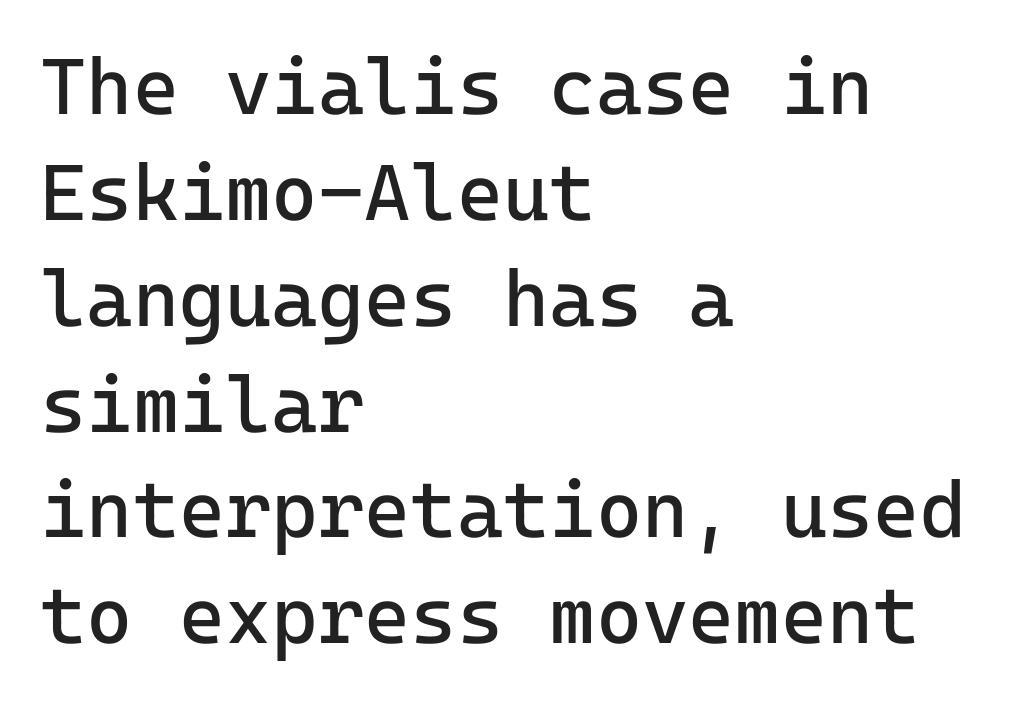
Q: Is the text bold? A: No.
Q: Is the text italic (slanted)? A: No, it is upright.
Q: Is the typeface a serif or a sans-serif typeface? A: Sans-serif.
Q: Is the text underlined? A: No.
Q: How is the paragraph aligned? A: Left-aligned.
Q: Is the spacing between letters normal or unusually wide? A: Normal.
Q: Is the spacing between lines tight, normal or loose? A: Normal.
Q: Width (condensed, normal, or wide)? A: Normal.
Q: Stroke contrast? A: Low.
Q: x-height? A: Medium.
Q: Monospaced? A: Yes.
